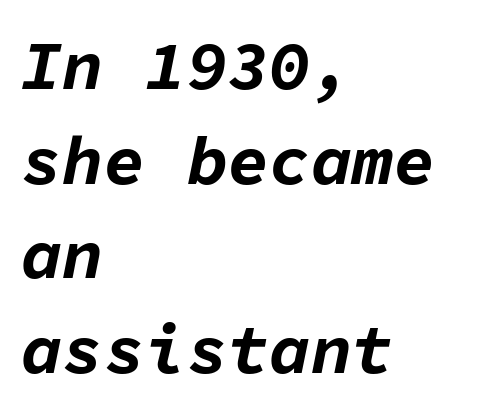
If you drew a line through each stem, it would be angled. Reading down the block, your eye returns to a fixed left position each line. Just letters on the line, the space beneath them empty. A typesetter would call this monospace, since all characters share one set width. Successive baselines arrive at the customary interval. Thick stems and heavy bowls — unmistakably bold.
